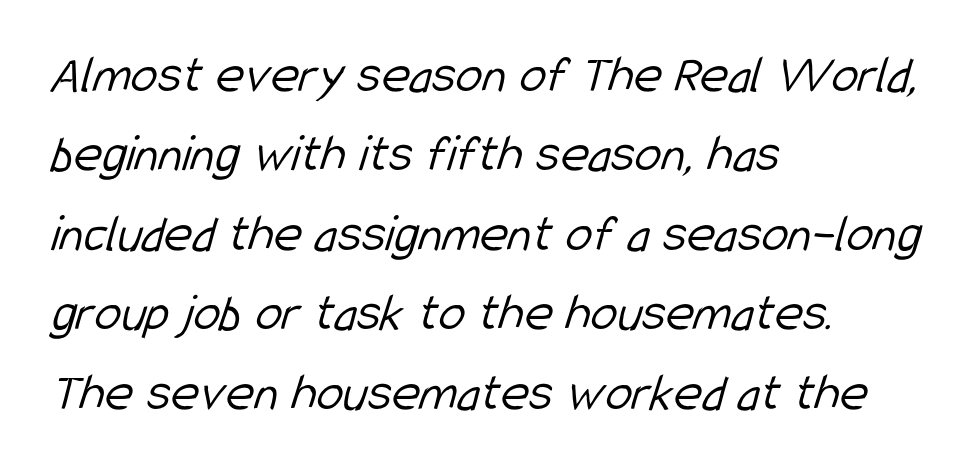
Line beginnings align vertically; line endings do not. The font family rendered here belongs to the sans-serif group. The line texture is even and compact thanks to regular tracking. The font sits on the lighter half of the weight spectrum, regular included.
